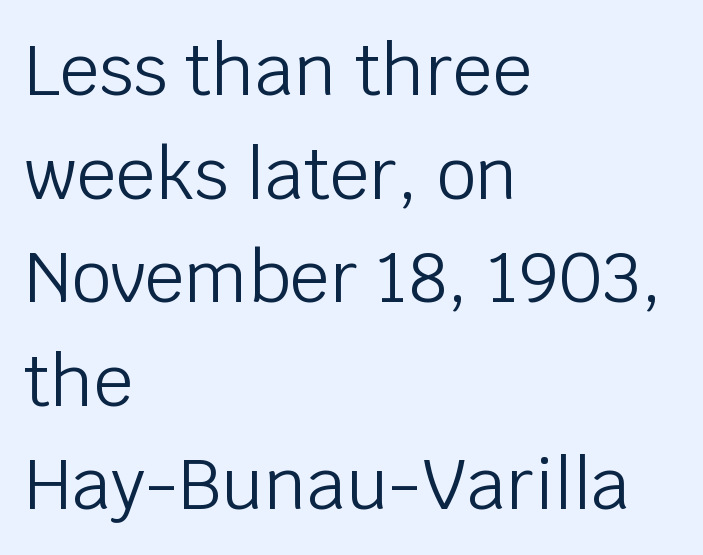
{"serif": "no", "italic": "no", "bold": "no", "weight": "light", "width": "normal", "stroke_contrast": "low", "x_height": "large", "monospaced": "no", "underline": "no", "align": "left", "line_spacing": "normal", "line_spacing_ratio": 1.48, "letter_spacing": "normal", "letter_spacing_em": 0.0, "glyph_px": 70}
